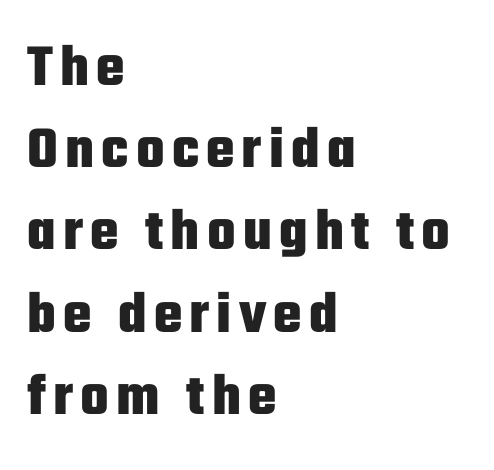
{"serif": "no", "italic": "no", "bold": "yes", "weight": "heavy", "width": "condensed", "stroke_contrast": "low", "x_height": "medium", "monospaced": "no", "underline": "no", "align": "left", "line_spacing": "normal", "line_spacing_ratio": 1.37, "glyph_px": 60}
